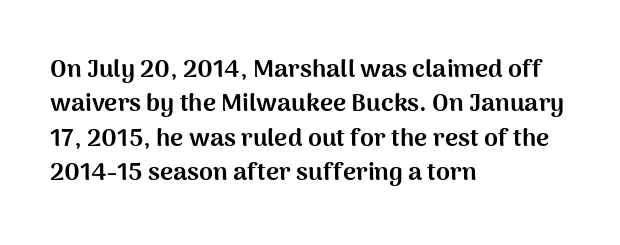
{"italic": "no", "bold": "yes", "underline": "no", "align": "left", "line_spacing": "normal", "line_spacing_ratio": 1.38, "letter_spacing": "normal", "letter_spacing_em": 0.0, "glyph_px": 25}
